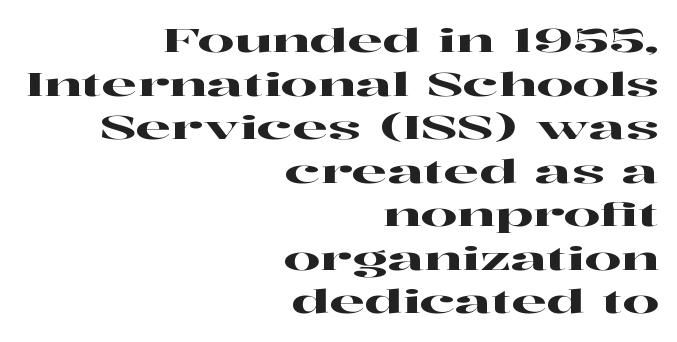
The image shows 32 px wide serif type, upright; set right-aligned, normal line spacing (1.36x), normal letter spacing, not underlined; high stroke contrast and a medium x-height.
